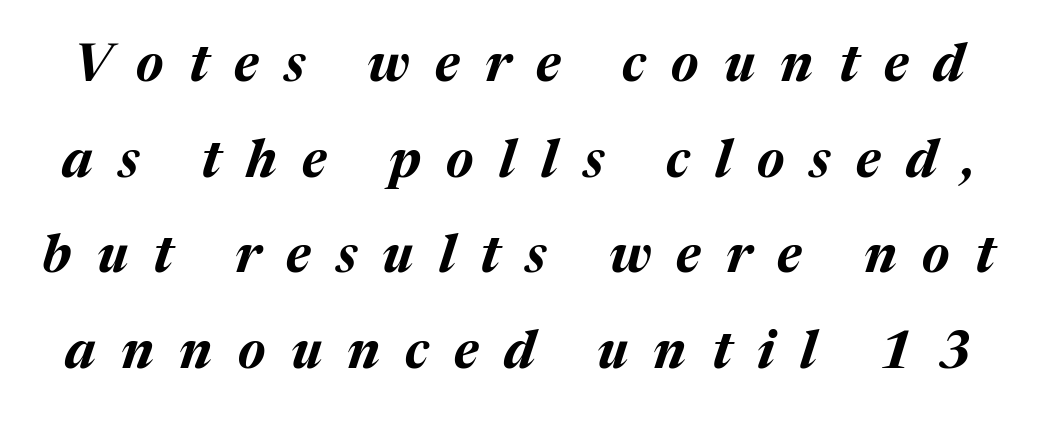
Q: Is the text bold? A: Yes.
Q: Is the text italic (slanted)? A: Yes, it leans right by about 17 degrees.
Q: Is the text underlined? A: No.
Q: Is the spacing between letters normal or unusually wide? A: Unusually wide.
Q: Width (condensed, normal, or wide)? A: Normal.
Q: Stroke contrast? A: Medium.
Q: x-height? A: Medium.
Q: Monospaced? A: No.
